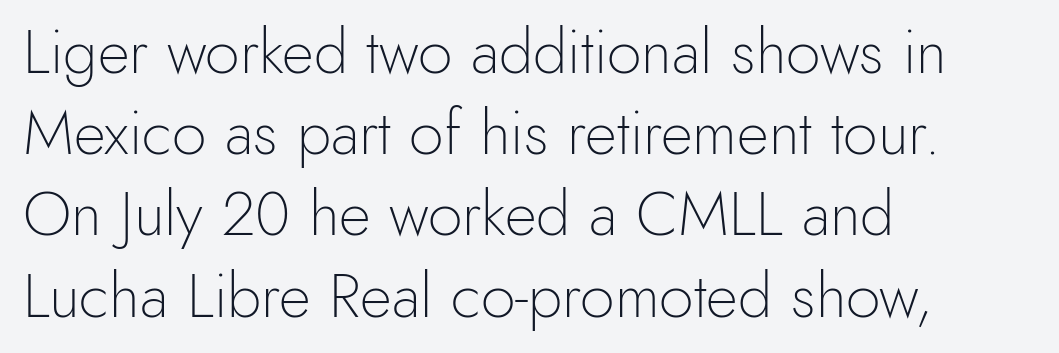
Q: Is the text bold? A: No.
Q: Is the text italic (slanted)? A: No, it is upright.
Q: Is the typeface a serif or a sans-serif typeface? A: Sans-serif.
Q: Is the text underlined? A: No.
Q: How is the paragraph aligned? A: Left-aligned.
Q: Is the spacing between letters normal or unusually wide? A: Normal.
Q: Is the spacing between lines tight, normal or loose? A: Normal.
Q: Width (condensed, normal, or wide)? A: Normal.
Q: x-height? A: Small.
Q: Monospaced? A: No.
